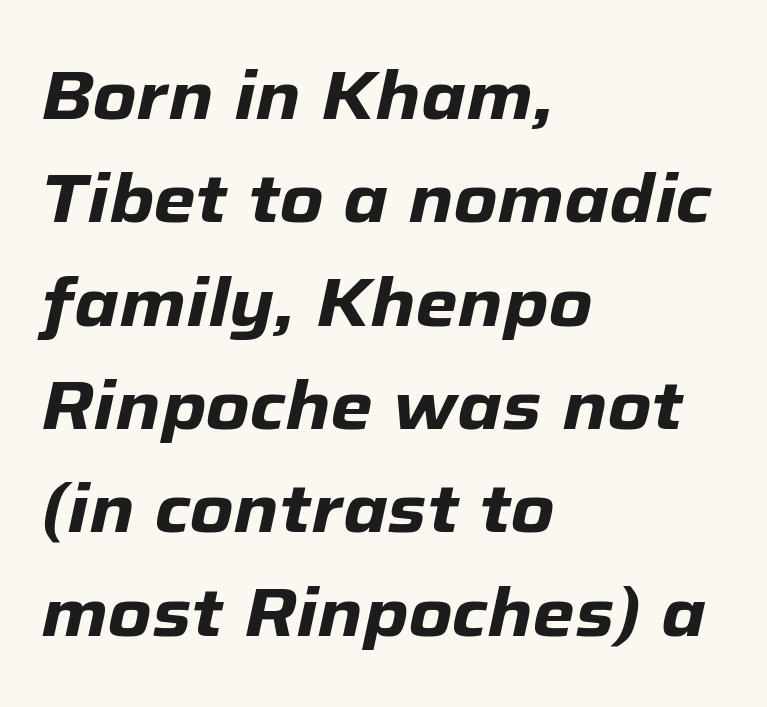
{"italic": "yes", "lean": "right", "slant_degrees": 12, "bold": "yes", "weight": "heavy", "width": "normal", "stroke_contrast": "low", "x_height": "medium", "monospaced": "no", "underline": "no", "align": "left", "line_spacing": "normal", "line_spacing_ratio": 1.52, "letter_spacing": "normal", "letter_spacing_em": 0.0, "glyph_px": 68}
